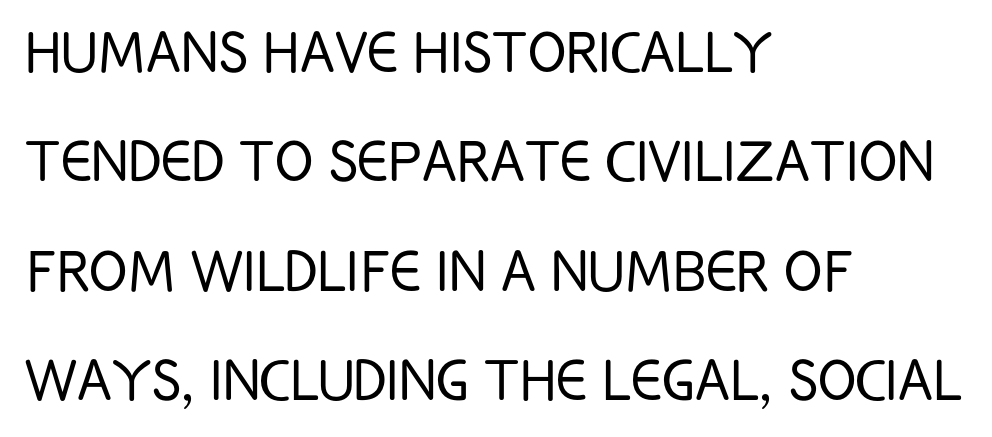
The image shows 71 px light, condensed sans-serif type, upright; set left-aligned, normal line spacing (1.54x), normal letter spacing, not underlined; low stroke contrast and a large x-height.
